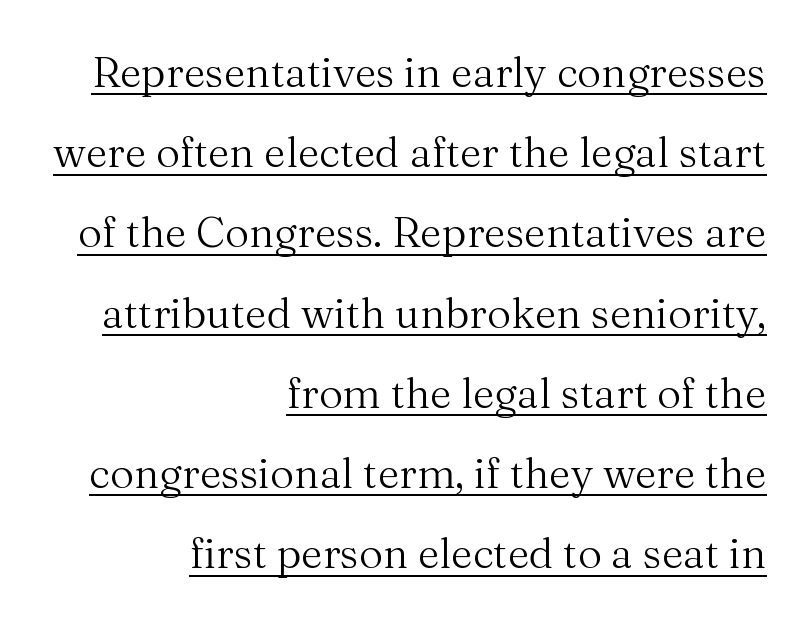
The rendering uses the underline text-decoration. Each letter keeps its own natural width here, so spacing adapts to shape. Designer's note — italics off, roman on. Where is the straight margin? On the right. No chunkiness to these letters — they're not bold. Default kerning and tracking; the words read as compact shapes.
